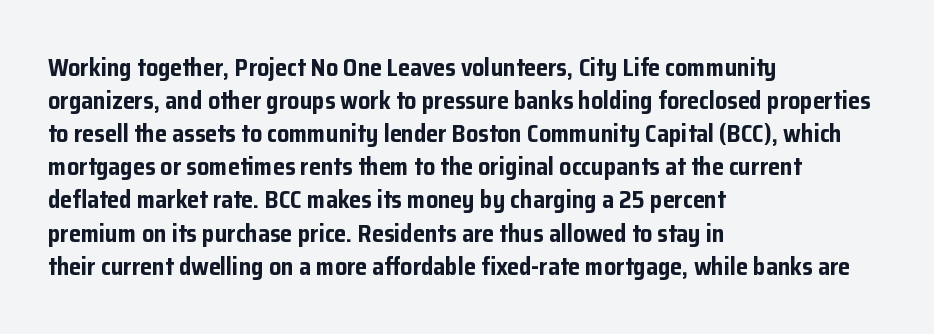
{"italic": "no", "bold": "yes", "underline": "no", "align": "left", "line_spacing": "normal", "line_spacing_ratio": 1.38, "letter_spacing": "normal", "letter_spacing_em": 0.0, "glyph_px": 24}
